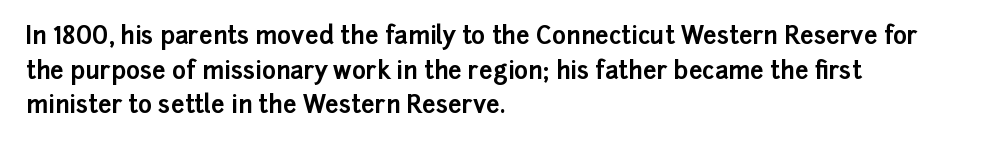
Q: Is the text bold? A: Yes.
Q: Is the text italic (slanted)? A: No, it is upright.
Q: Is the text underlined? A: No.
Q: How is the paragraph aligned? A: Left-aligned.
Q: Is the spacing between letters normal or unusually wide? A: Normal.
Q: Is the spacing between lines tight, normal or loose? A: Normal.
